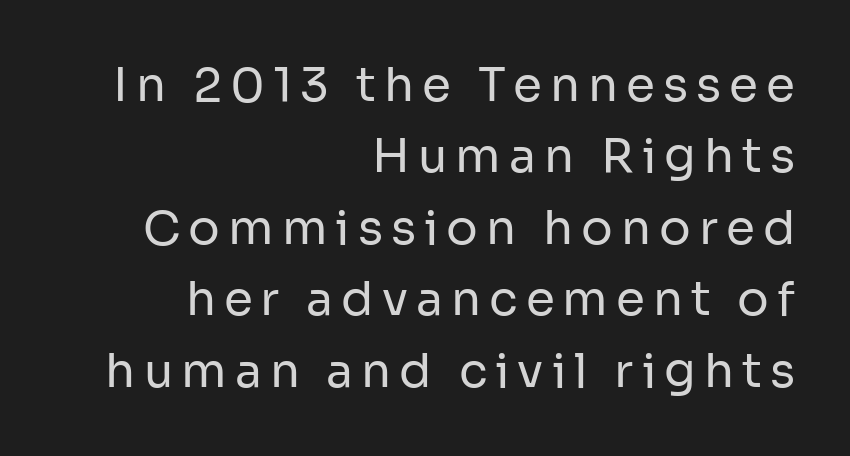
Q: Is the text bold? A: No.
Q: Is the text italic (slanted)? A: No, it is upright.
Q: Is the typeface a serif or a sans-serif typeface? A: Sans-serif.
Q: Is the text underlined? A: No.
Q: How is the paragraph aligned? A: Right-aligned.
Q: Is the spacing between lines tight, normal or loose? A: Normal.
Q: Width (condensed, normal, or wide)? A: Normal.
Q: Stroke contrast? A: Low.
Q: x-height? A: Medium.
Q: Monospaced? A: No.
